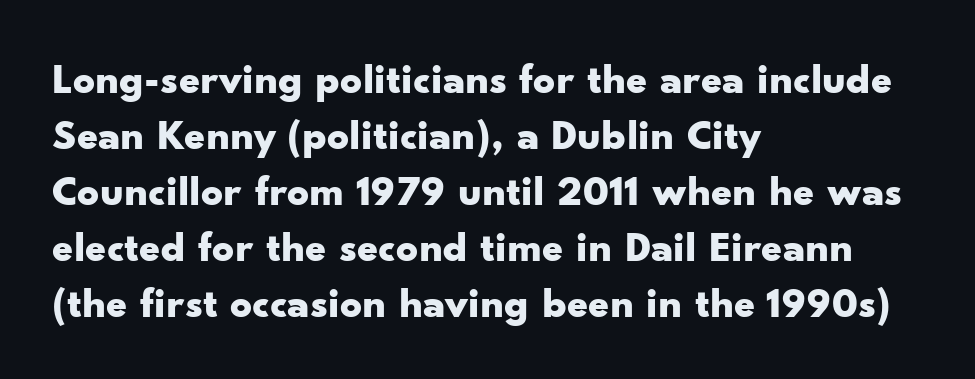
Nothing sits at the stroke ends, so this counts as sans-serif. Heavy-handed strokes throughout: this text is bold. Each row of text sits above clean, open space. One-word summary of the alignment: left.
